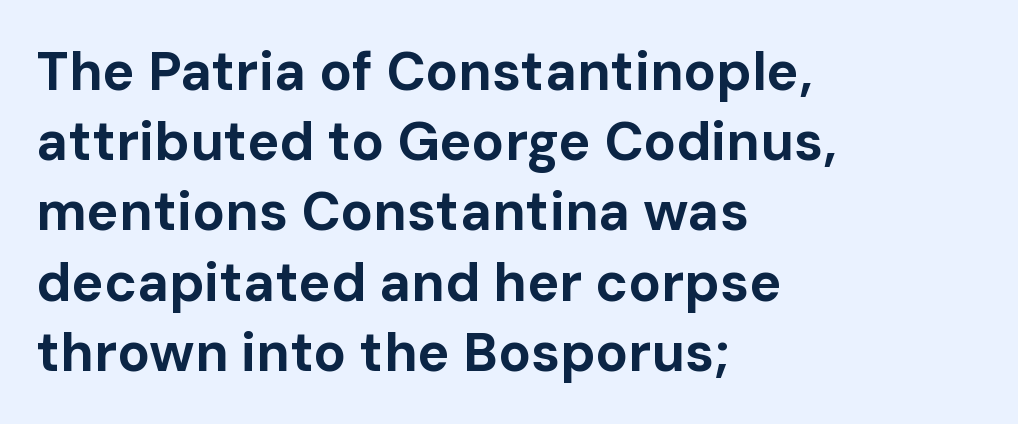
The image shows 54 px bold sans-serif type, upright; set left-aligned, normal line spacing (1.3x), normal letter spacing, not underlined; low stroke contrast and a medium x-height.
